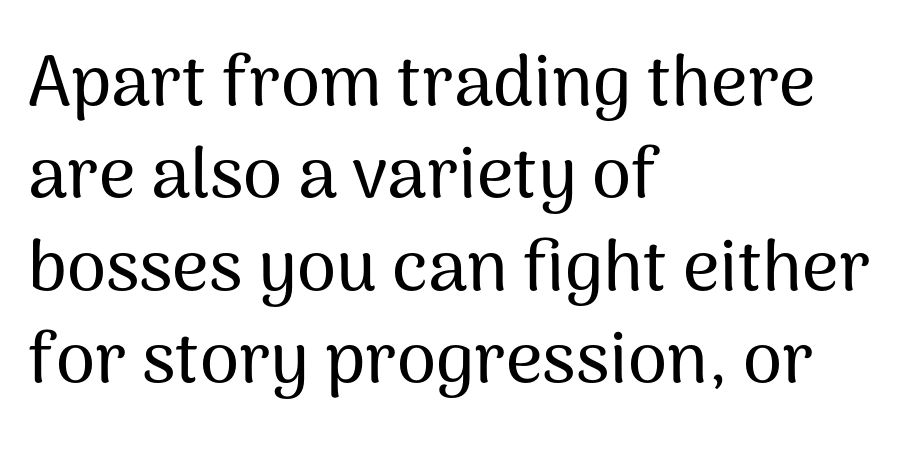
Typographically, this falls in the sans-serif category. The passage shown has conventional tracking throughout. Check the space under the baseline: it is left empty. The lines sit at an ordinary, default distance from one another. Looks like regular typesetting: each glyph gets only the width it needs. Style check: upright.
